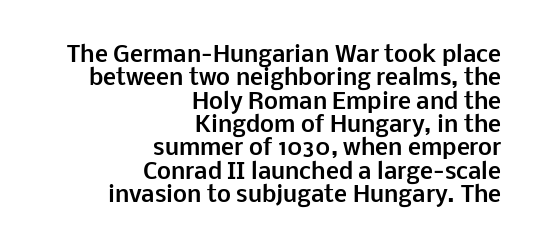
Q: Is the text bold? A: Yes.
Q: Is the text italic (slanted)? A: No, it is upright.
Q: Is the text underlined? A: No.
Q: How is the paragraph aligned? A: Right-aligned.
Q: Is the spacing between letters normal or unusually wide? A: Normal.
Q: Is the spacing between lines tight, normal or loose? A: Tight.
